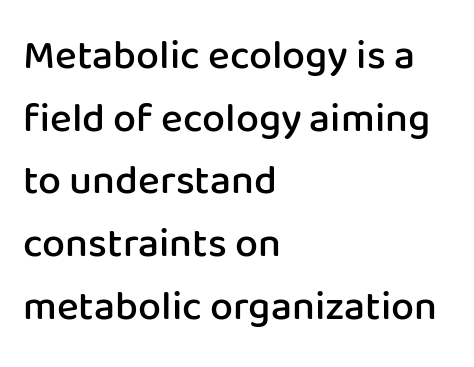
Each word holds together tightly as a unit, with standard inter-letter gaps. Notice how the passage keeps a crisp vertical edge on the left only. Check where the strokes stop: nothing finishes them off — pure sans. A somewhat darkened texture: the type is semibold rather than bold. Upright lettering throughout. The vertical gap from one line to the next is medium.
